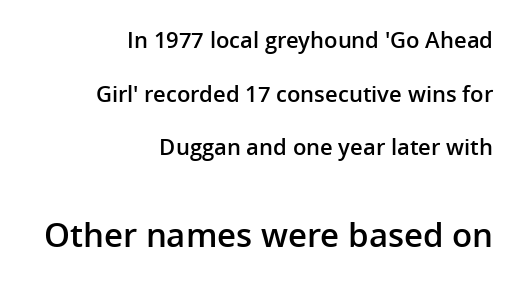
Between one letter and the next there's only the usual sliver of space. Size hierarchy here favors the trailing block over the leading one. Character widths vary here, with narrow letters taking less room than wide ones. Lines of text with bare space underneath. The characters display no serif detailing; their extremities are plain. Every letter is mildly thick-stroked: semibold rather than bold.
